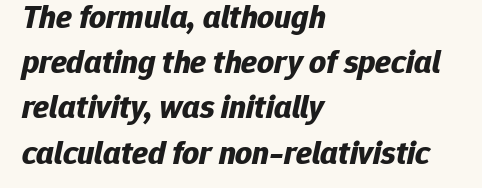
The image shows 33 px bold type, italic (leaning right); set left-aligned, normal line spacing (1.37x), normal letter spacing, not underlined; low stroke contrast and a medium x-height.
